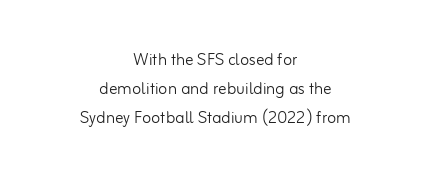
Q: Is the text bold? A: No.
Q: Is the text italic (slanted)? A: No, it is upright.
Q: Is the text underlined? A: No.
Q: How is the paragraph aligned? A: Centered.
Q: Is the spacing between letters normal or unusually wide? A: Normal.
Q: Is the spacing between lines tight, normal or loose? A: Normal.
